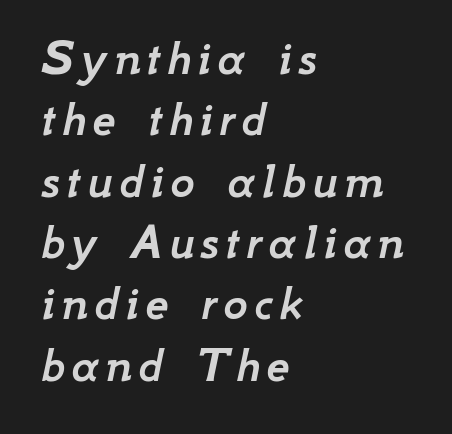
Q: Is the text italic (slanted)? A: Yes, it leans right by about 12 degrees.
Q: Is the text underlined? A: No.
Q: How is the paragraph aligned? A: Left-aligned.
Q: Width (condensed, normal, or wide)? A: Normal.
Q: Stroke contrast? A: Low.
Q: x-height? A: Small.
Q: Monospaced? A: No.
